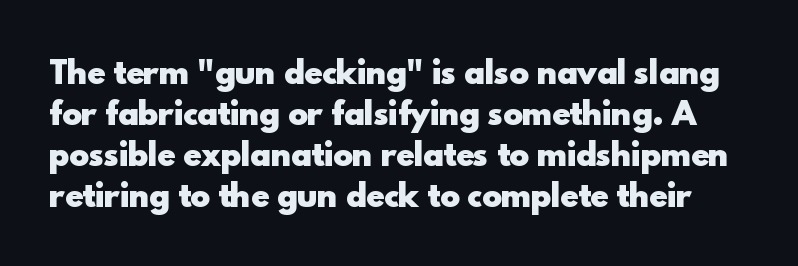
{"serif": "no", "italic": "no", "bold": "yes", "weight": "heavy", "width": "normal", "x_height": "small", "monospaced": "no", "underline": "no", "line_spacing": "normal", "line_spacing_ratio": 1.37, "letter_spacing": "normal", "letter_spacing_em": 0.0, "glyph_px": 30}
